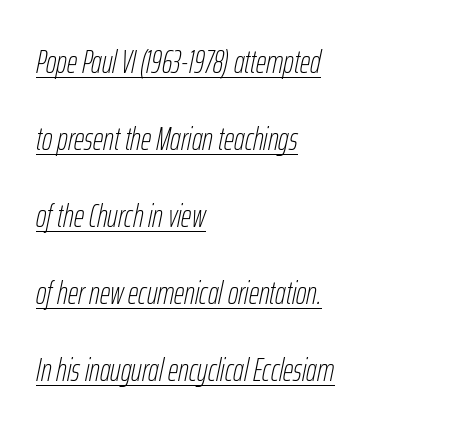
Q: Is the text bold? A: No.
Q: Is the text italic (slanted)? A: Yes, it leans right by about 12 degrees.
Q: Is the text underlined? A: Yes.
Q: How is the paragraph aligned? A: Left-aligned.
Q: Is the spacing between letters normal or unusually wide? A: Normal.
Q: Is the spacing between lines tight, normal or loose? A: Loose.
Q: Width (condensed, normal, or wide)? A: Condensed.
Q: Stroke contrast? A: Low.
Q: x-height? A: Medium.
Q: Monospaced? A: No.
